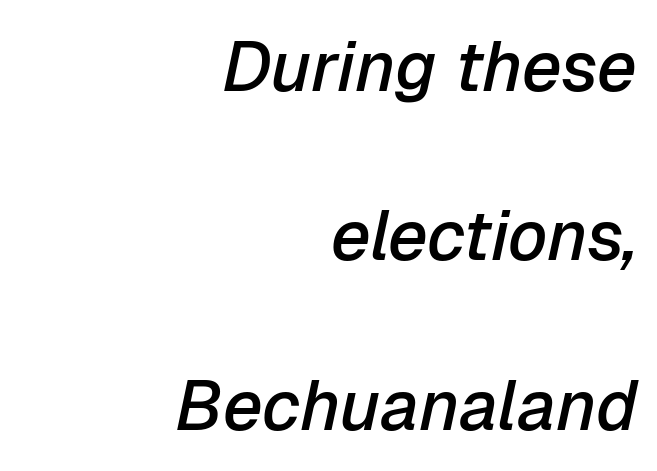
{"italic": "yes", "lean": "right", "slant_degrees": 12, "bold": "semi", "weight": "semibold", "width": "normal", "stroke_contrast": "low", "x_height": "medium", "monospaced": "no", "underline": "no", "align": "right", "line_spacing": "loose", "line_spacing_ratio": 2.42, "letter_spacing": "normal", "letter_spacing_em": 0.0, "glyph_px": 70}
